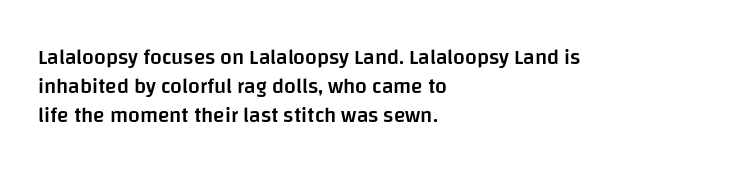
The image shows 21 px text type, upright; set left-aligned, normal line spacing (1.38x), normal letter spacing, not underlined.
